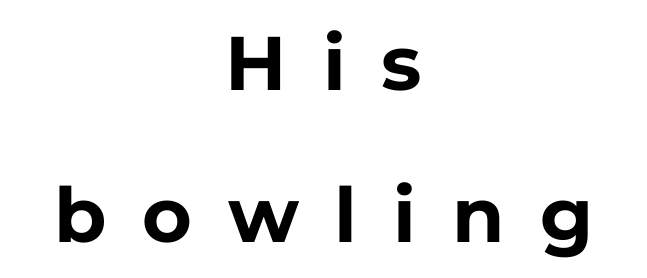
This is heavy type, rendered in bold. Tall strokes in this sample are plumb rather than angled. I'd call this a sans setting — the letters go barefoot. There is plenty of visible air inserted between adjacent glyphs. The vertical gap from one line to the next is large. Each line is balanced around a shared central axis.
